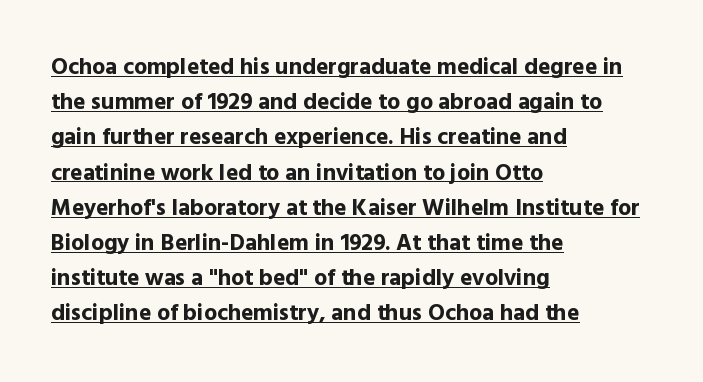
{"italic": "no", "bold": "yes", "underline": "yes", "align": "left", "line_spacing": "normal", "line_spacing_ratio": 1.53, "letter_spacing": "normal", "letter_spacing_em": 0.0, "glyph_px": 23}
